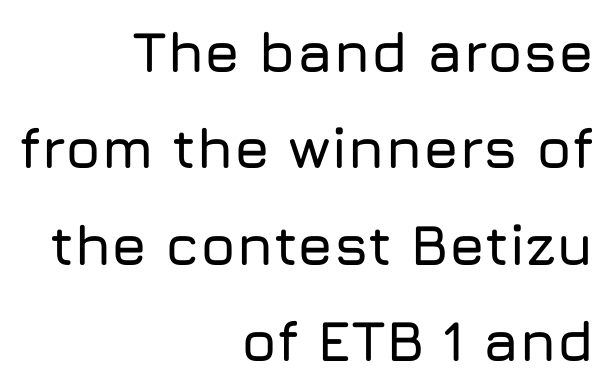
The image shows 57 px sans-serif type, upright; set right-aligned, normal line spacing (1.69x), normal letter spacing, not underlined; low stroke contrast and a medium x-height.
